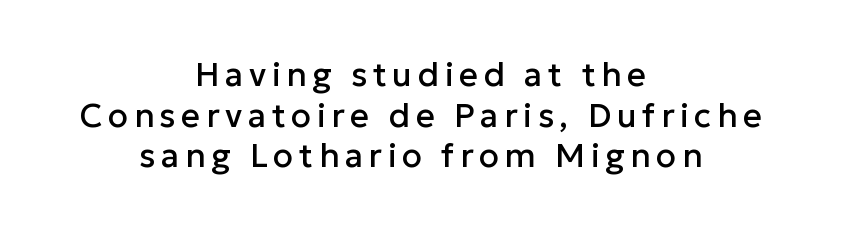
The image shows 33 px sans-serif type, upright; set centered, line spacing 1.23x, not underlined; low stroke contrast and a medium x-height.
